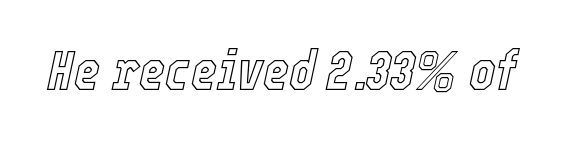
{"italic": "yes", "lean": "right", "slant_degrees": 12, "width": "condensed", "x_height": "medium", "monospaced": "no", "underline": "no", "letter_spacing": "normal", "letter_spacing_em": 0.0, "glyph_px": 56}
